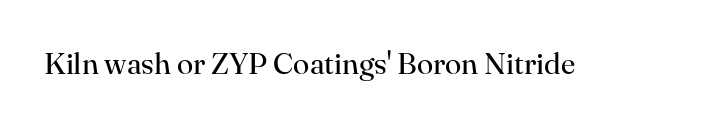
No italicization has been applied; the sample stays upright. Each letter keeps its own natural width here, so spacing adapts to shape. Stems and bowls with no extra thickness — not bold. The glyphs in this specimen are seriffed. The specimen omits any rule beneath the text block's lines.
